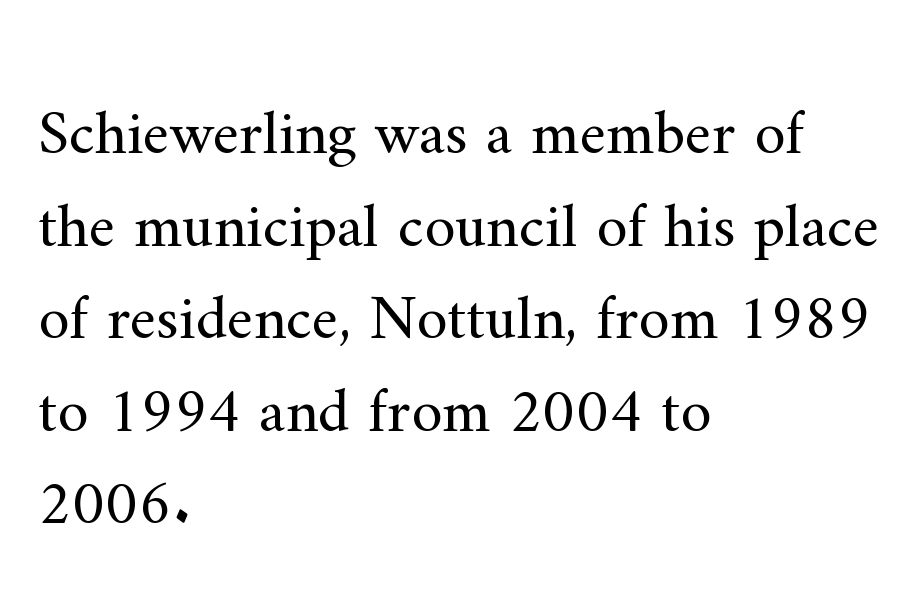
Vertically, the passage feels balanced, rows spaced as you'd expect. The glyphs in this specimen are seriffed. Nope, not italic — everything's standing straight. No word sits above an underline. Character widths vary here, with narrow letters taking less room than wide ones. Weight: regular or lighter.
